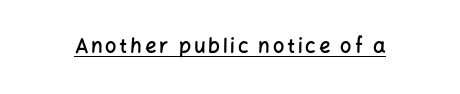
Q: Is the text bold? A: Semi-bold.
Q: Is the text italic (slanted)? A: No, it is upright.
Q: Is the text underlined? A: Yes.
